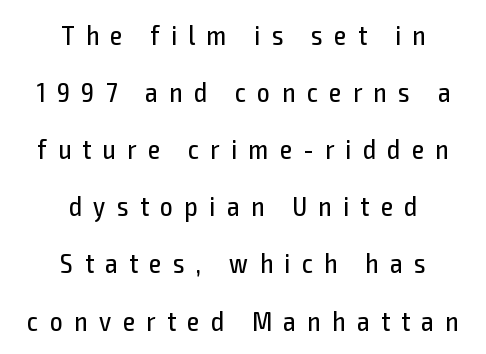
A typesetter would call this leading open, well beyond the default. Unlike a traditional serif, this face leaves its strokes unadorned. Just letters on the line, the space beneath them empty. A typesetter would call this heavily tracked-out type.
